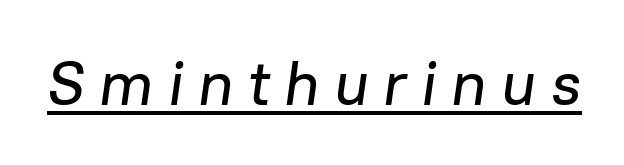
{"italic": "yes", "lean": "right", "slant_degrees": 8, "width": "normal", "stroke_contrast": "low", "x_height": "medium", "monospaced": "no", "underline": "yes", "letter_spacing": "wide", "letter_spacing_em": 0.23, "glyph_px": 62}
